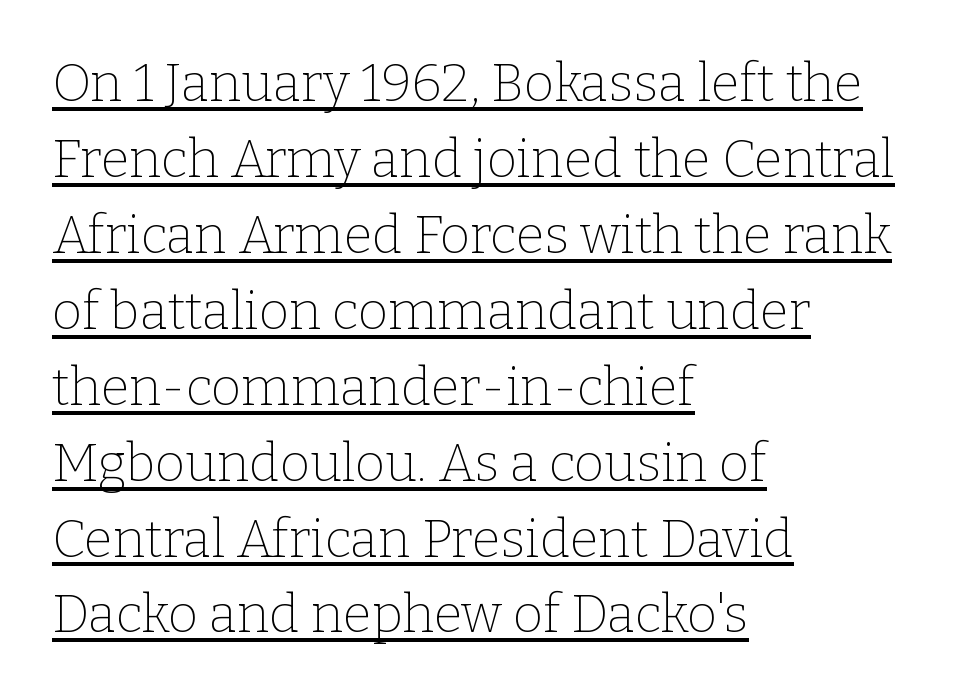
{"serif": "yes", "italic": "no", "bold": "no", "weight": "thin", "width": "normal", "stroke_contrast": "low", "x_height": "medium", "monospaced": "no", "underline": "yes", "align": "left", "line_spacing": "normal", "line_spacing_ratio": 1.46, "letter_spacing": "normal", "letter_spacing_em": 0.0, "glyph_px": 52}
